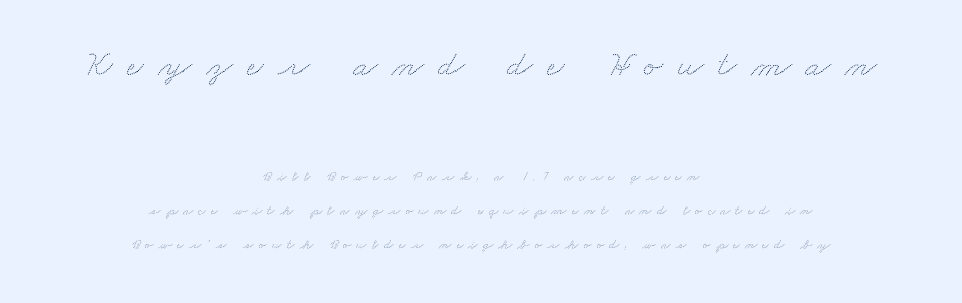
The image shows 37 px wide type; set centered, loose line spacing (2.46x), unusually wide letter spacing (+0.38 em), not underlined; the first (top) block is 2.64x larger; low stroke contrast and a small x-height.
